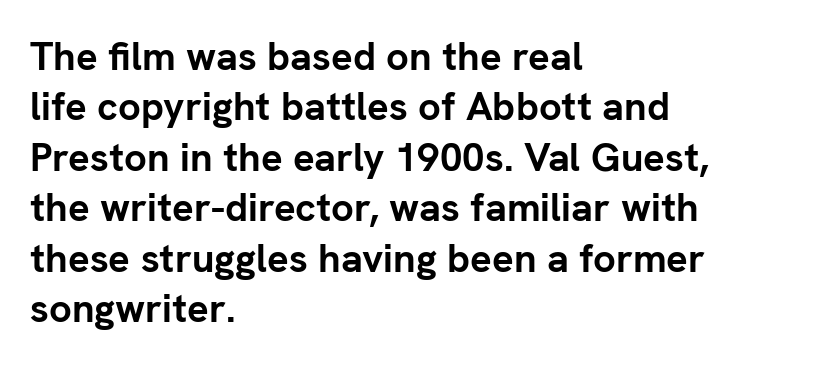
Looks like regular typesetting: each glyph gets only the width it needs. Vertical strokes here are truly vertical. Heft: maximum for text — a bold. Caption: standard tracking, unaltered.
